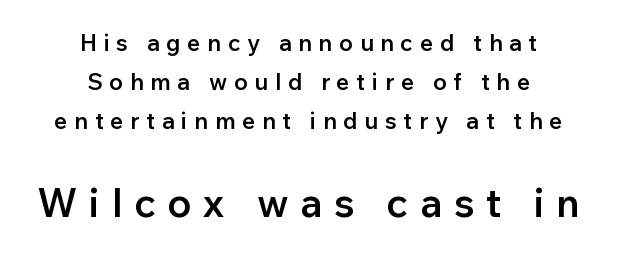
Q: Is the text bold? A: Semi-bold.
Q: Is the text italic (slanted)? A: No, it is upright.
Q: Is the typeface a serif or a sans-serif typeface? A: Sans-serif.
Q: Is the text underlined? A: No.
Q: How is the paragraph aligned? A: Centered.
Q: Is the spacing between letters normal or unusually wide? A: Unusually wide.
Q: Is the spacing between lines tight, normal or loose? A: Normal.
Q: Which block of text is set in a larger size, the first (top) or the second (bottom)? A: The second (bottom) one.
Q: Width (condensed, normal, or wide)? A: Normal.
Q: Stroke contrast? A: Low.
Q: x-height? A: Medium.
Q: Monospaced? A: No.
